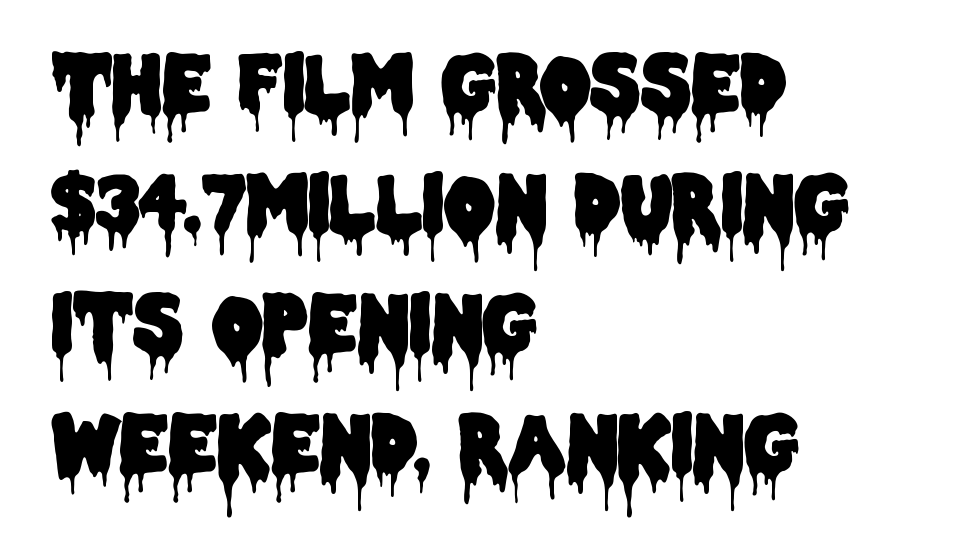
{"serif": "no", "italic": "no", "width": "condensed", "stroke_contrast": "low", "x_height": "large", "monospaced": "no", "underline": "no", "align": "left", "line_spacing": "normal", "line_spacing_ratio": 1.52, "letter_spacing": "normal", "letter_spacing_em": 0.0, "glyph_px": 79}
